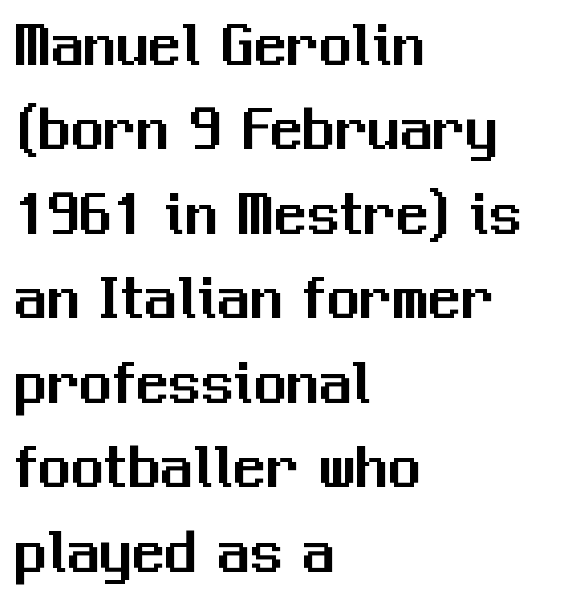
The rows are spaced the way most documents space them. The zone under the glyphs is completely vacant. The compositor pushed each line to the left boundary. The rendering uses natural spacing where letterforms have individual widths.
